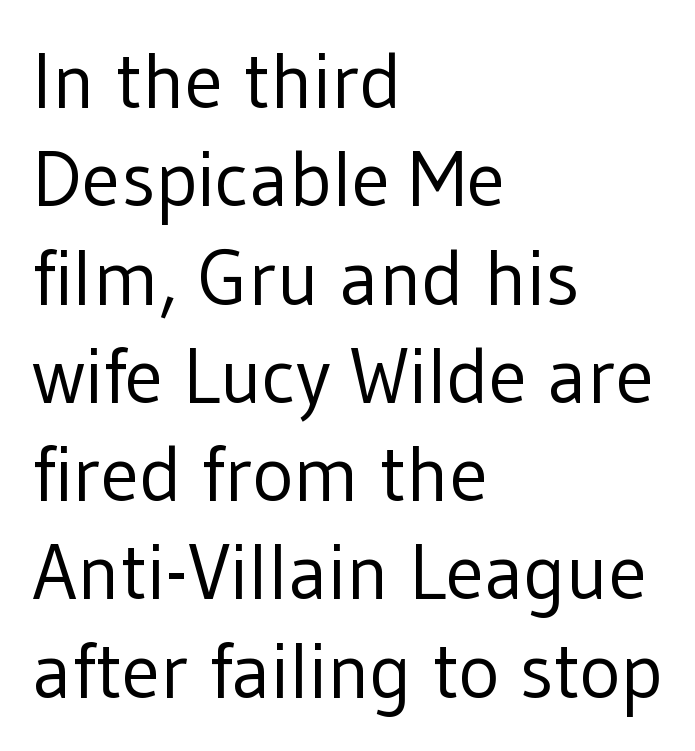
{"serif": "no", "italic": "no", "bold": "no", "weight": "regular", "width": "normal", "stroke_contrast": "low", "x_height": "medium", "monospaced": "no", "underline": "no", "align": "left", "line_spacing": "normal", "line_spacing_ratio": 1.26, "letter_spacing": "normal", "letter_spacing_em": 0.0, "glyph_px": 78}
